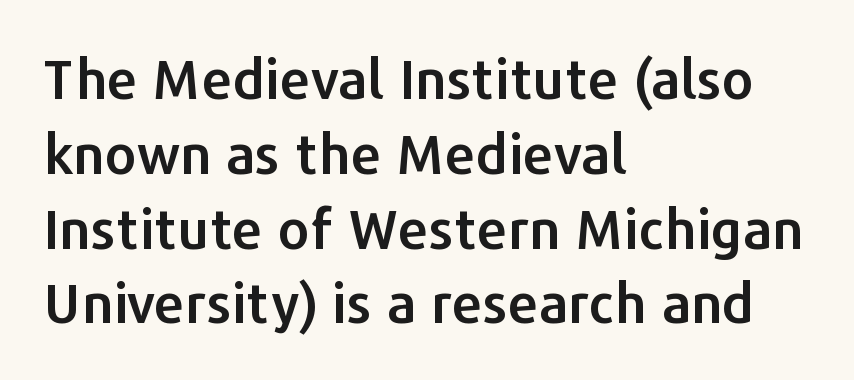
The image shows 55 px sans-serif type, upright; set left-aligned, normal line spacing (1.36x), normal letter spacing, not underlined; low stroke contrast and a medium x-height.
